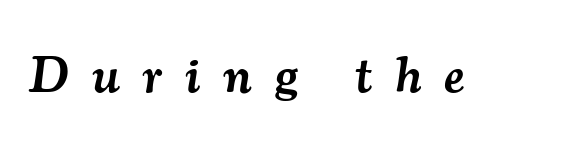
{"serif": "yes", "italic": "yes", "lean": "right", "slant_degrees": 7, "bold": "semi", "weight": "semibold", "width": "normal", "stroke_contrast": "medium", "x_height": "small", "monospaced": "no", "underline": "no", "letter_spacing": "wide", "letter_spacing_em": 0.45, "glyph_px": 51}
